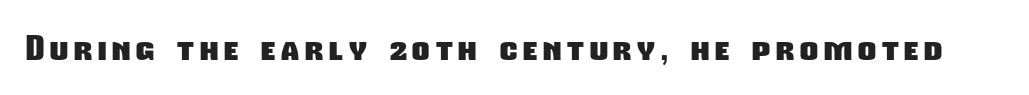
Lines of text with bare space underneath. Notice how thick the strokes are: this is what a full bold looks like. Examine the stroke ends and you'll find no serifs. Do the characters align in a grid? No, the font is proportional.
